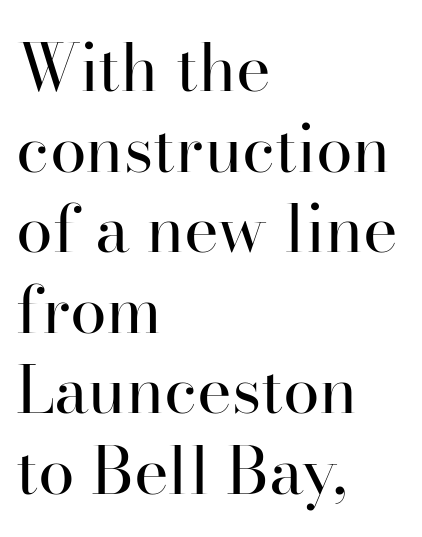
The specimen omits any rule beneath the text block's lines. Each letter keeps its own natural width here, so spacing adapts to shape. Weight: in the light-to-regular range. The gaps between neighbouring characters are ordinary and unremarkable.
